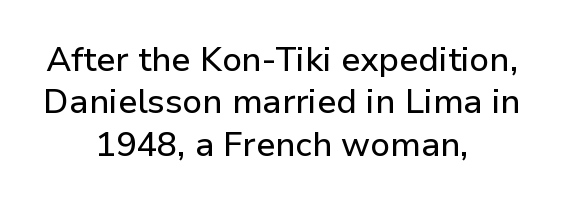
{"serif": "no", "italic": "no", "width": "normal", "stroke_contrast": "low", "x_height": "medium", "monospaced": "no", "underline": "no", "align": "center", "line_spacing": "normal", "line_spacing_ratio": 1.25, "letter_spacing": "normal", "letter_spacing_em": 0.0, "glyph_px": 34}
